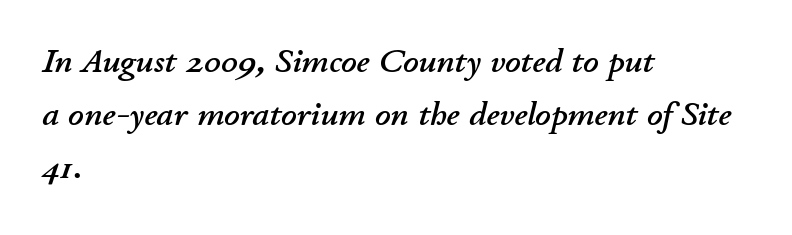
{"italic": "yes", "lean": "right", "slant_degrees": 11, "width": "normal", "stroke_contrast": "low", "x_height": "small", "monospaced": "no", "underline": "no", "align": "left", "line_spacing": "normal", "line_spacing_ratio": 1.56, "letter_spacing": "normal", "letter_spacing_em": 0.0, "glyph_px": 34}
